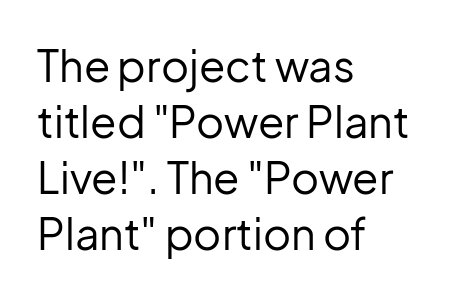
{"serif": "no", "italic": "no", "bold": "no", "weight": "regular", "width": "normal", "stroke_contrast": "low", "x_height": "medium", "monospaced": "no", "underline": "no", "align": "left", "line_spacing": "normal", "line_spacing_ratio": 1.3, "letter_spacing": "normal", "letter_spacing_em": 0.0, "glyph_px": 43}
